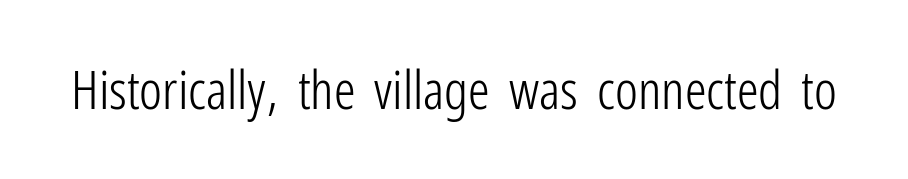
Q: Is the text bold? A: No.
Q: Is the text italic (slanted)? A: No, it is upright.
Q: Is the typeface a serif or a sans-serif typeface? A: Sans-serif.
Q: Is the text underlined? A: No.
Q: Is the spacing between letters normal or unusually wide? A: Normal.
Q: Width (condensed, normal, or wide)? A: Condensed.
Q: Stroke contrast? A: Low.
Q: x-height? A: Medium.
Q: Monospaced? A: No.
